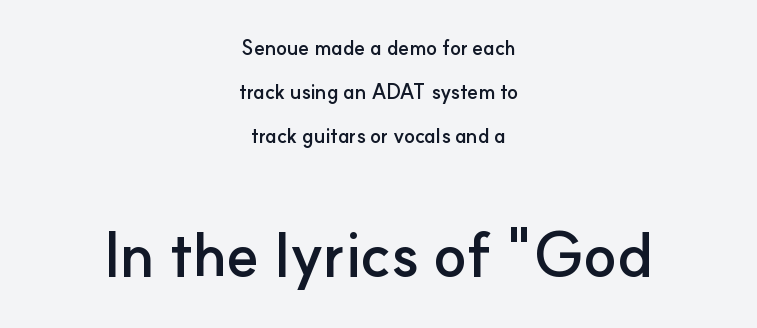
Vertical spacing — loose. A bare baseline throughout the passage. Each letter's strokes conclude bluntly, with no projecting serifs. Its strokes are broad and dark, the hallmark of bold type.
